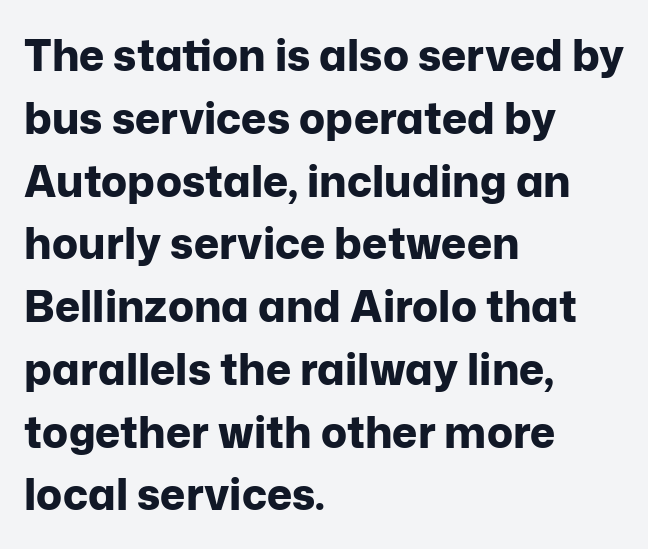
{"serif": "no", "italic": "no", "bold": "yes", "weight": "bold", "width": "normal", "stroke_contrast": "low", "x_height": "medium", "monospaced": "no", "underline": "no", "align": "left", "line_spacing": "normal", "line_spacing_ratio": 1.46, "letter_spacing": "normal", "letter_spacing_em": 0.0, "glyph_px": 43}
